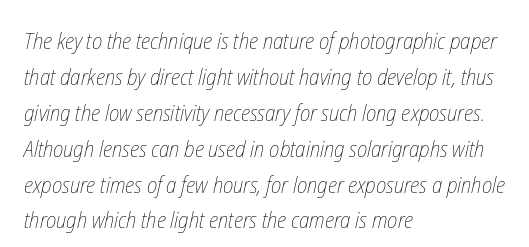
The strokes are not fattened; the text isn't bold. Interline gaps are of average width in this sample. The paragraph has a hard left edge and a soft right edge. The baseline area is clear. The rendering keeps characters at their native spacing.
